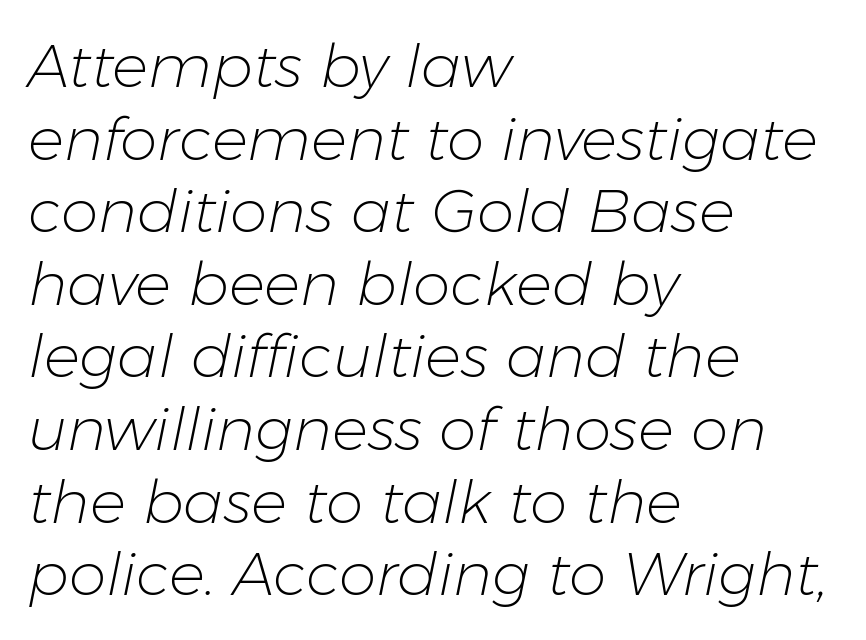
The image shows 60 px light type, italic (leaning right); set left-aligned, line spacing 1.21x, normal letter spacing, not underlined; low stroke contrast and a medium x-height.
